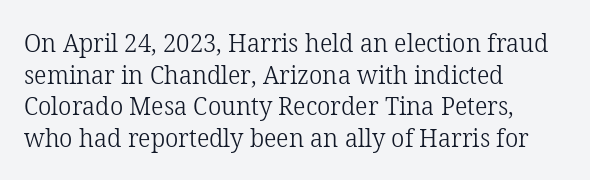
The image shows 26 px text type, upright; set left-aligned, line spacing 1.22x, normal letter spacing, not underlined.
